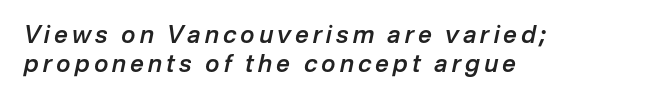
{"italic": "yes", "lean": "right", "slant_degrees": 12, "bold": "semi", "underline": "no", "align": "left", "line_spacing_ratio": 1.21, "glyph_px": 24}
